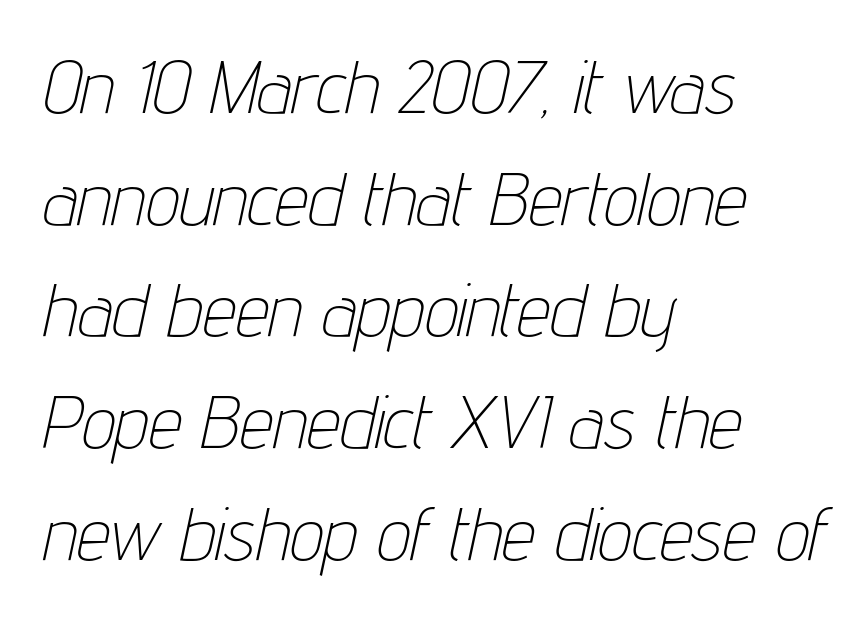
Proportional: the letters do not fall into vertical columns. Compared with typical body copy, the letter spacing here is the same. The words here are not underlined. Vertically, the passage feels balanced, rows spaced as you'd expect. No chunkiness to these letters — they're not bold. This sample is left-justified, so line endings fall wherever the words run out.
